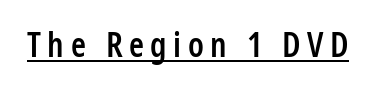
{"serif": "no", "italic": "no", "bold": "semi", "weight": "semibold", "width": "condensed", "stroke_contrast": "low", "x_height": "medium", "monospaced": "no", "underline": "yes", "glyph_px": 34}
